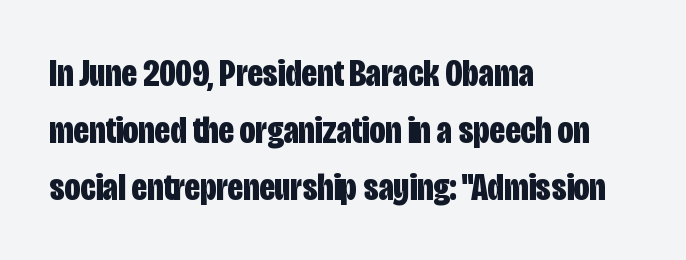
The image shows 39 px bold, condensed sans-serif type, upright; set left-aligned, normal line spacing (1.46x), normal letter spacing, not underlined; low stroke contrast and a large x-height.
